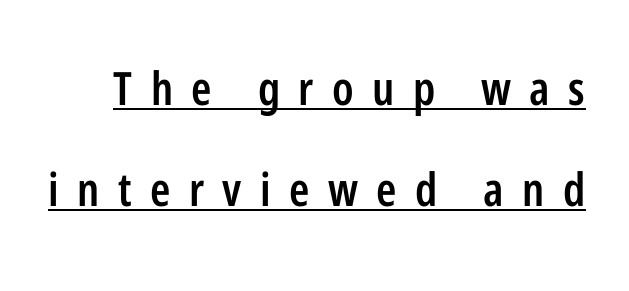
The rendering inserts visible extra space after every character. Spacing verdict: proportional, widths tailored to each character. Has an underline been added? It has. One glance says open: line gaps are wider than usual. Note: no serifs on the glyphs. Italic: no, the glyphs are upright roman.
